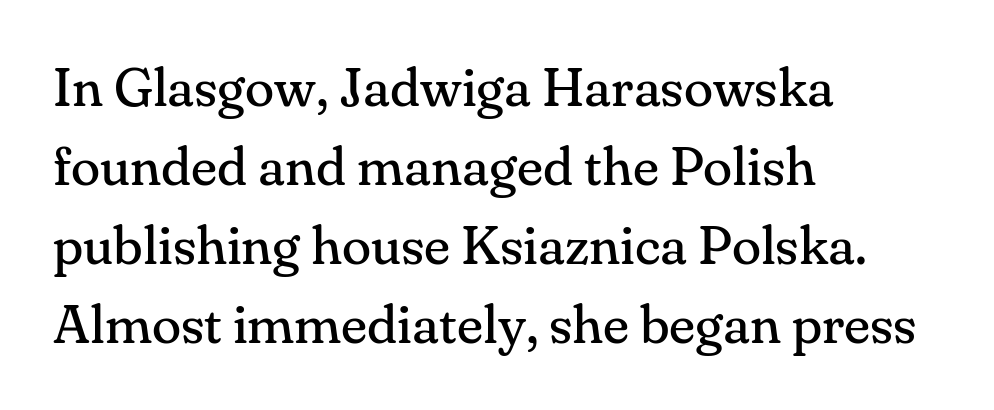
Q: Is the text bold? A: No.
Q: Is the text italic (slanted)? A: No, it is upright.
Q: Is the typeface a serif or a sans-serif typeface? A: Serif.
Q: Is the text underlined? A: No.
Q: How is the paragraph aligned? A: Left-aligned.
Q: Is the spacing between letters normal or unusually wide? A: Normal.
Q: Is the spacing between lines tight, normal or loose? A: Normal.
Q: Width (condensed, normal, or wide)? A: Normal.
Q: Stroke contrast? A: Medium.
Q: x-height? A: Small.
Q: Monospaced? A: No.
